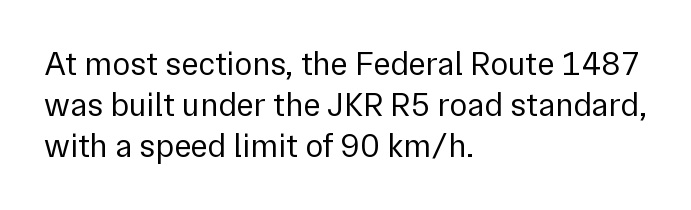
Q: Is the text bold? A: No.
Q: Is the text italic (slanted)? A: No, it is upright.
Q: Is the typeface a serif or a sans-serif typeface? A: Sans-serif.
Q: Is the text underlined? A: No.
Q: How is the paragraph aligned? A: Left-aligned.
Q: Is the spacing between letters normal or unusually wide? A: Normal.
Q: Is the spacing between lines tight, normal or loose? A: Normal.
Q: Width (condensed, normal, or wide)? A: Normal.
Q: x-height? A: Medium.
Q: Monospaced? A: No.
